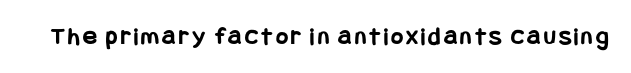
The image shows 26 px bold type, upright; set not underlined.
